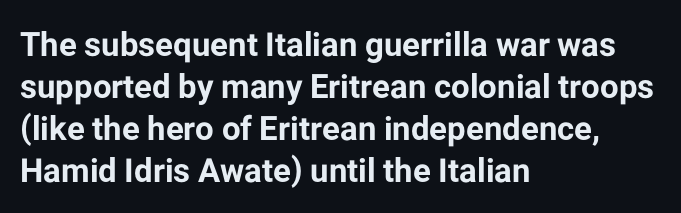
Q: Is the text bold? A: Yes.
Q: Is the text italic (slanted)? A: No, it is upright.
Q: Is the typeface a serif or a sans-serif typeface? A: Sans-serif.
Q: Is the text underlined? A: No.
Q: How is the paragraph aligned? A: Left-aligned.
Q: Is the spacing between letters normal or unusually wide? A: Normal.
Q: Is the spacing between lines tight, normal or loose? A: Normal.
Q: Width (condensed, normal, or wide)? A: Normal.
Q: Stroke contrast? A: Low.
Q: x-height? A: Medium.
Q: Monospaced? A: No.
